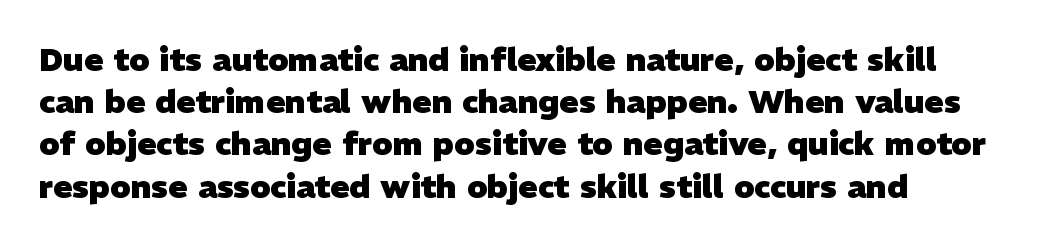
Q: Is the text bold? A: Yes.
Q: Is the typeface a serif or a sans-serif typeface? A: Sans-serif.
Q: Is the text underlined? A: No.
Q: How is the paragraph aligned? A: Left-aligned.
Q: Is the spacing between letters normal or unusually wide? A: Normal.
Q: Is the spacing between lines tight, normal or loose? A: Normal.
Q: Width (condensed, normal, or wide)? A: Normal.
Q: Stroke contrast? A: Low.
Q: x-height? A: Medium.
Q: Monospaced? A: No.
